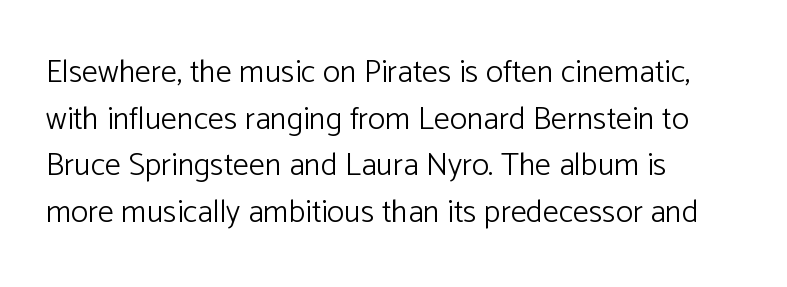
{"serif": "no", "italic": "no", "bold": "no", "weight": "light", "width": "normal", "stroke_contrast": "low", "x_height": "medium", "monospaced": "no", "underline": "no", "align": "left", "line_spacing": "normal", "line_spacing_ratio": 1.46, "letter_spacing": "normal", "letter_spacing_em": 0.0, "glyph_px": 32}
